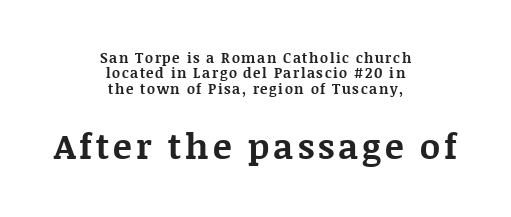
Q: Is the text bold? A: Yes.
Q: Is the text italic (slanted)? A: No, it is upright.
Q: Is the typeface a serif or a sans-serif typeface? A: Serif.
Q: Is the text underlined? A: No.
Q: How is the paragraph aligned? A: Centered.
Q: Is the spacing between lines tight, normal or loose? A: Tight.
Q: Which block of text is set in a larger size, the first (top) or the second (bottom)? A: The second (bottom) one.
Q: Width (condensed, normal, or wide)? A: Normal.
Q: Stroke contrast? A: Medium.
Q: x-height? A: Large.
Q: Monospaced? A: No.
